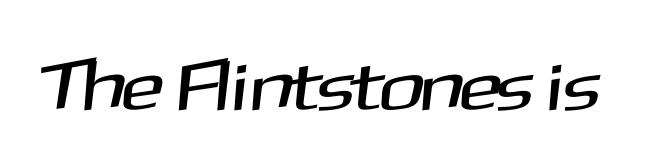
Q: Is the typeface a serif or a sans-serif typeface? A: Sans-serif.
Q: Is the text underlined? A: No.
Q: Is the spacing between letters normal or unusually wide? A: Normal.
Q: Width (condensed, normal, or wide)? A: Normal.
Q: Stroke contrast? A: Medium.
Q: x-height? A: Medium.
Q: Monospaced? A: No.
